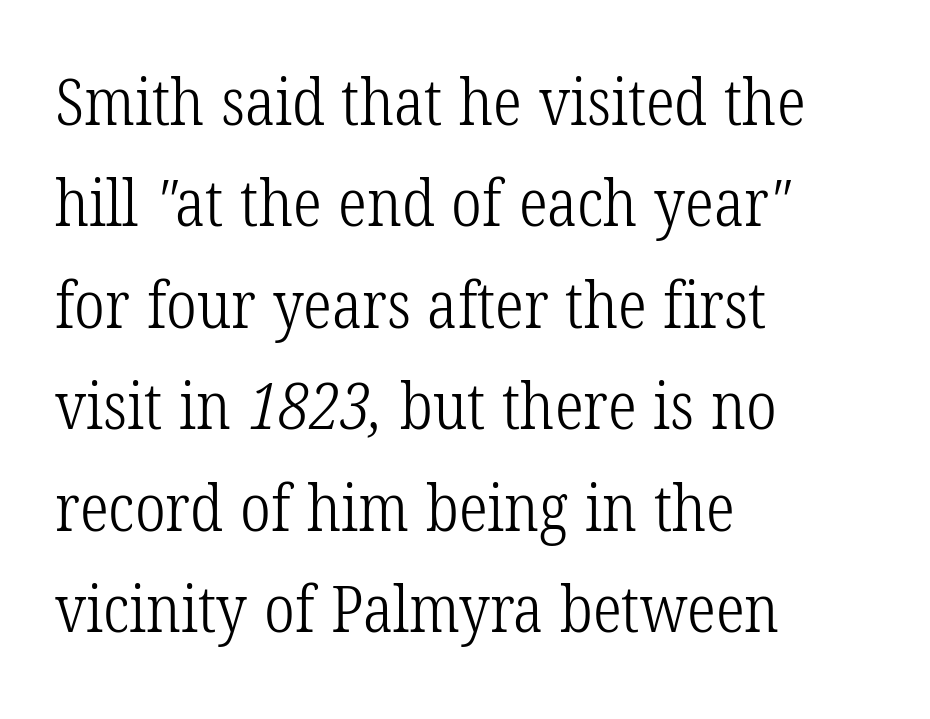
A typesetter would label this face a serif. The type is set solid horizontally, with unmodified tracking. Every row of glyphs begins at an identical x-position on the left. Think of a printed novel: that variable character pitch is what you see here. Decoration check: the copy has no underline. The letters look calm and open, with moderate or lighter stems.
